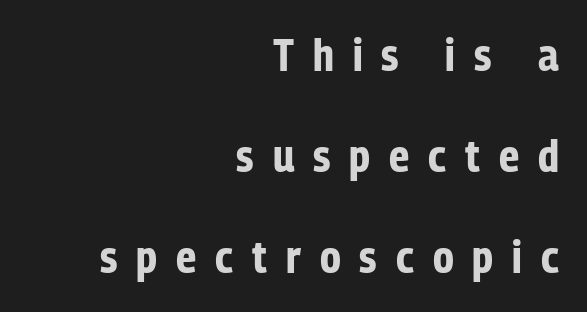
Q: Is the text bold? A: Yes.
Q: Is the text italic (slanted)? A: No, it is upright.
Q: Is the typeface a serif or a sans-serif typeface? A: Sans-serif.
Q: Is the text underlined? A: No.
Q: How is the paragraph aligned? A: Right-aligned.
Q: Is the spacing between letters normal or unusually wide? A: Unusually wide.
Q: Is the spacing between lines tight, normal or loose? A: Loose.
Q: Width (condensed, normal, or wide)? A: Condensed.
Q: Stroke contrast? A: Low.
Q: x-height? A: Medium.
Q: Monospaced? A: No.
